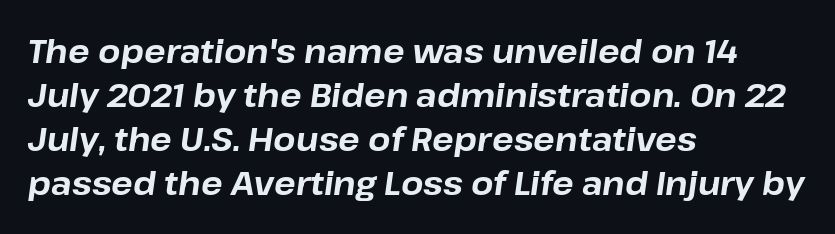
These lines stack with their left ends in a neat column. Words appear dense and cohesive because spacing is normal. Proportional: the letters do not fall into vertical columns. You can tell it's italic because the verticals aren't actually vertical. How would I describe the line gaps? Plain and ordinary. Check under the words: just untouched page.
